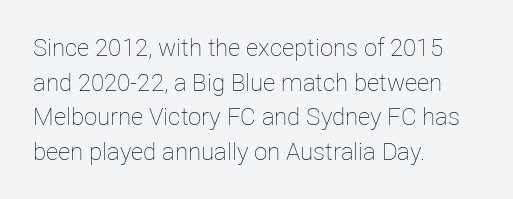
{"italic": "no", "bold": "no", "underline": "no", "align": "left", "line_spacing": "normal", "line_spacing_ratio": 1.44, "letter_spacing": "normal", "letter_spacing_em": 0.0, "glyph_px": 24}
